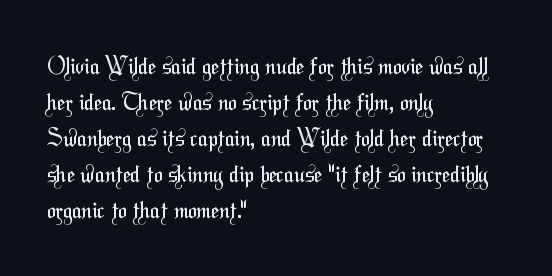
The strokes are not fattened; the text isn't bold. Interline gaps are of average width in this sample. The paragraph has a hard left edge and a soft right edge. The baseline area is clear. The rendering keeps characters at their native spacing.
